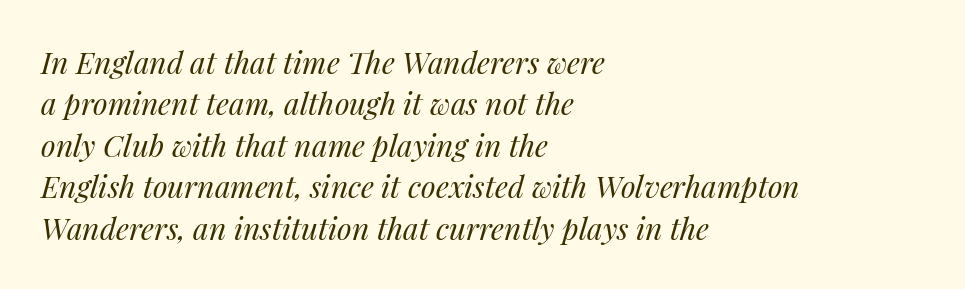
Q: Is the text bold? A: No.
Q: Is the text italic (slanted)? A: Yes, it leans right by about 14 degrees.
Q: Is the text underlined? A: No.
Q: How is the paragraph aligned? A: Left-aligned.
Q: Is the spacing between letters normal or unusually wide? A: Normal.
Q: Is the spacing between lines tight, normal or loose? A: Normal.
Q: Width (condensed, normal, or wide)? A: Normal.
Q: Stroke contrast? A: Medium.
Q: x-height? A: Medium.
Q: Monospaced? A: No.
